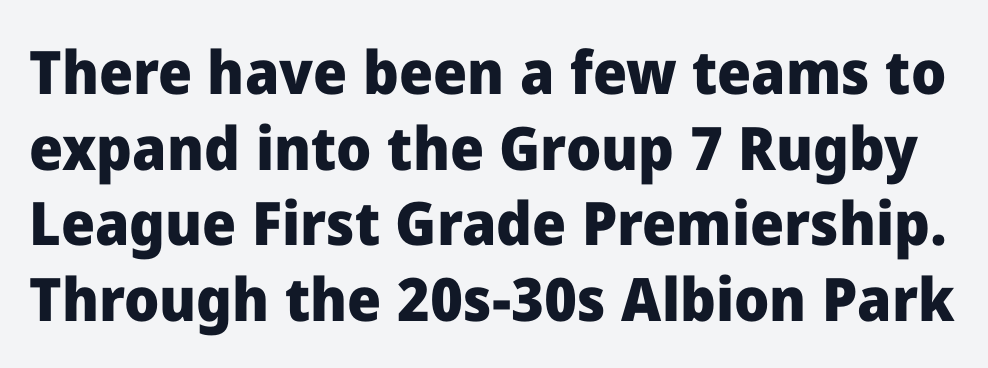
The image shows 60 px heavy sans-serif type, upright; set normal line spacing (1.26x), normal letter spacing, not underlined; low stroke contrast and a medium x-height.
